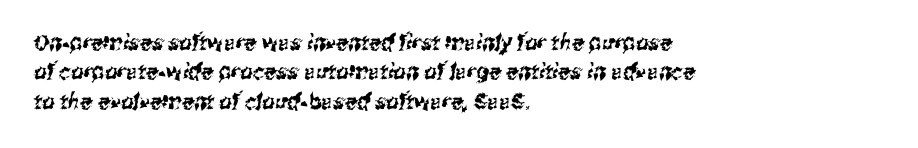
Q: Is the text underlined? A: No.
Q: How is the paragraph aligned? A: Left-aligned.
Q: Is the spacing between letters normal or unusually wide? A: Normal.
Q: Is the spacing between lines tight, normal or loose? A: Normal.
